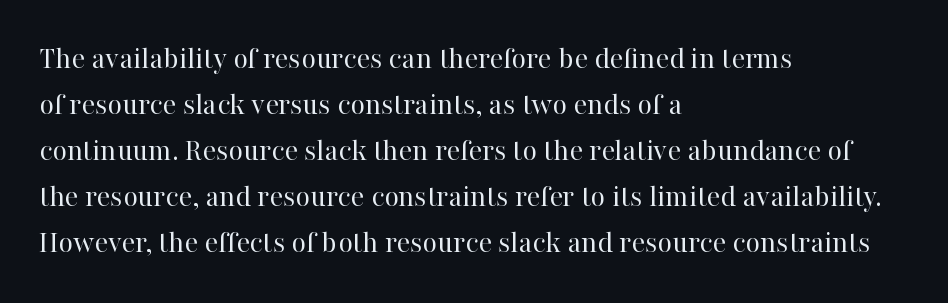
The tracking reads as untouched default to a designer's eye. Baseline-to-baseline distance is the conventional proportion of letter height. Letters have the restrained weight of plain body copy at most. The face used here is seriffed, in the tradition of book romans.
